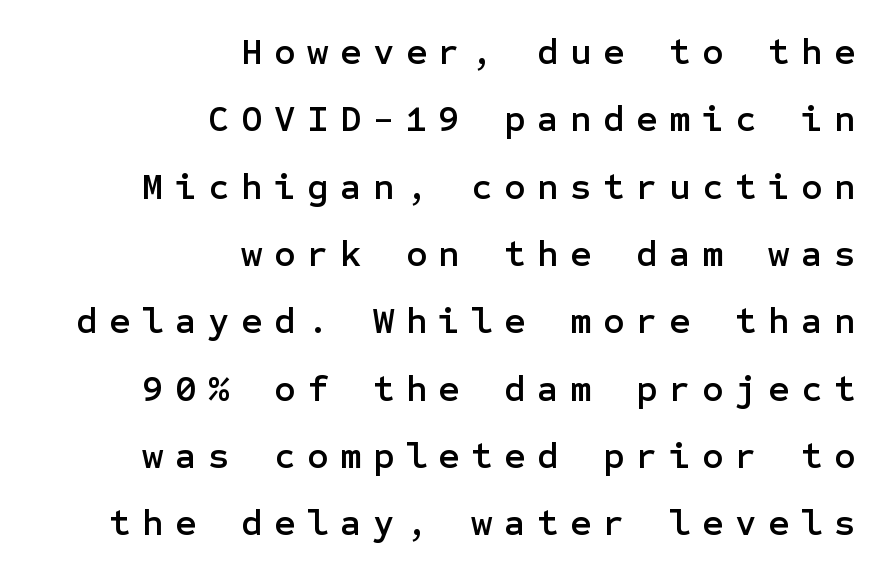
The image shows 37 px sans-serif type, upright; set right-aligned, line spacing 1.82x, unusually wide letter spacing (+0.31 em), not underlined; low stroke contrast and a medium x-height.
